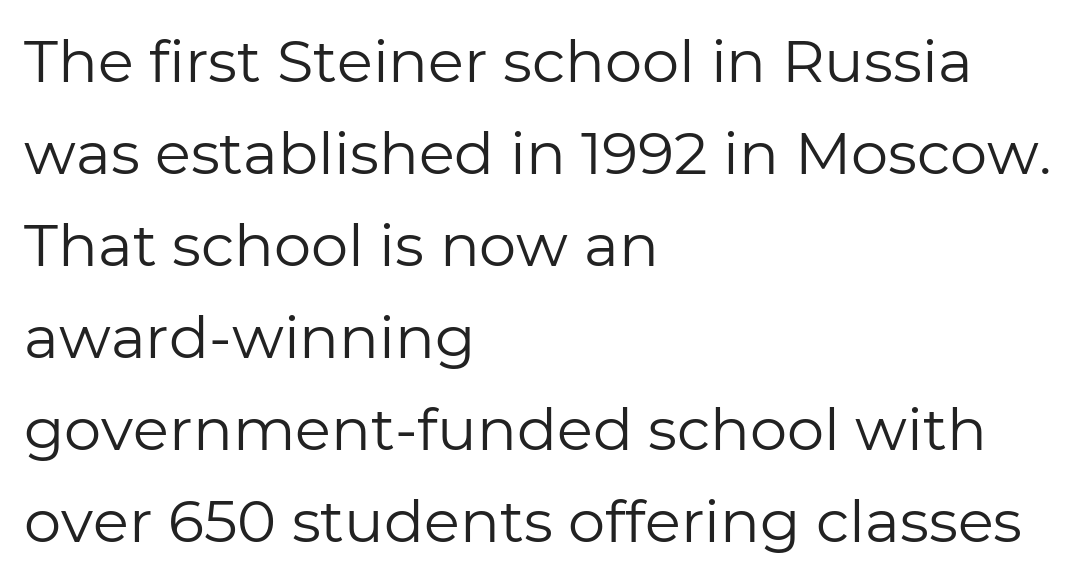
Lines of text with bare space underneath. When letters stand straight like this, we call the style roman or upright. How are the letters spaced? Ordinarily, with no added tracking. Weight: regular or lighter. Interline gaps are of average width in this sample.
